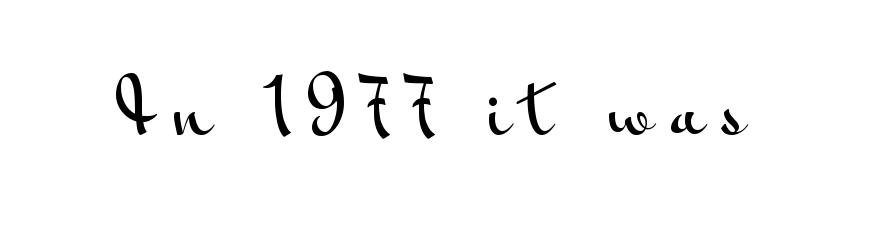
The image shows 75 px wide sans-serif type; set unusually wide letter spacing (+0.24 em), not underlined; medium stroke contrast and a small x-height.
